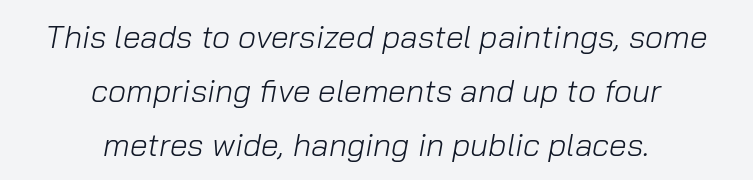
The image shows 32 px light type, italic (leaning right); set centered, normal line spacing (1.68x), normal letter spacing, not underlined; low stroke contrast and a medium x-height.
